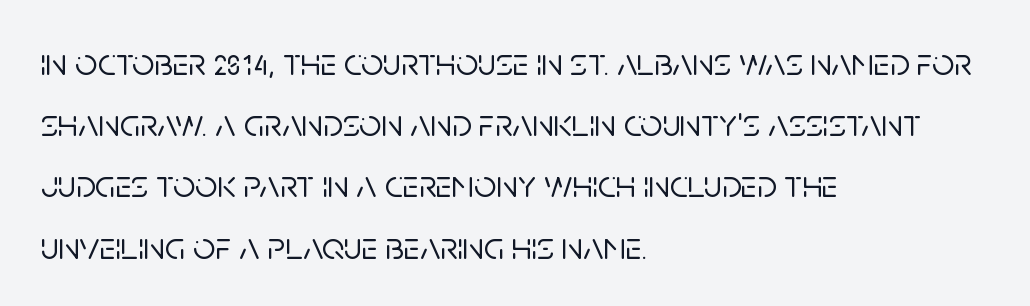
This is the regular roman posture of the typeface. Do the characters align in a grid? No, the font is proportional. These lines are composed in type without serifs. Letters rest on an invisible, unmarked baseline. Teacher's note: observe the even left margin — that is flush-left alignment.
